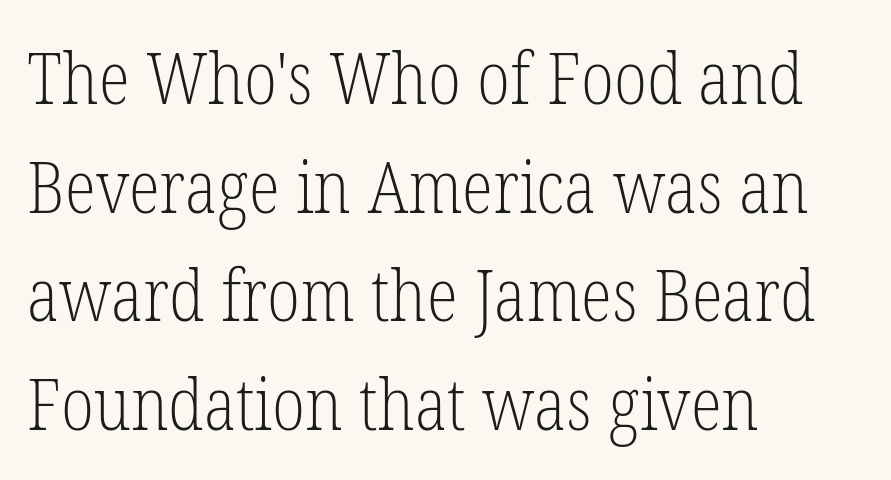
Q: Is the text bold? A: No.
Q: Is the text italic (slanted)? A: No, it is upright.
Q: Is the typeface a serif or a sans-serif typeface? A: Serif.
Q: Is the text underlined? A: No.
Q: How is the paragraph aligned? A: Left-aligned.
Q: Is the spacing between letters normal or unusually wide? A: Normal.
Q: Is the spacing between lines tight, normal or loose? A: Normal.
Q: Width (condensed, normal, or wide)? A: Condensed.
Q: Stroke contrast? A: Low.
Q: x-height? A: Medium.
Q: Monospaced? A: No.
